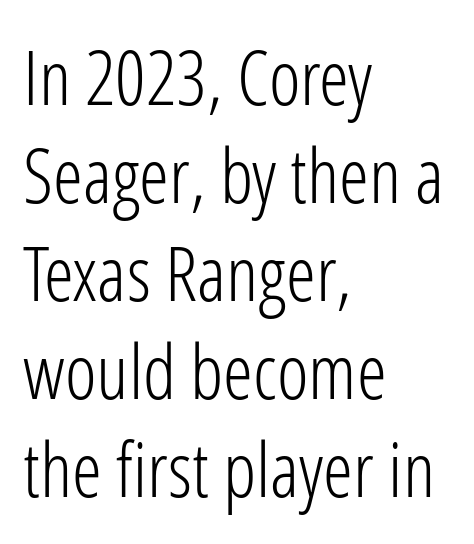
{"serif": "no", "italic": "no", "bold": "no", "weight": "light", "width": "condensed", "stroke_contrast": "low", "x_height": "medium", "monospaced": "no", "underline": "no", "align": "left", "line_spacing": "normal", "line_spacing_ratio": 1.29, "letter_spacing": "normal", "letter_spacing_em": 0.0, "glyph_px": 76}
